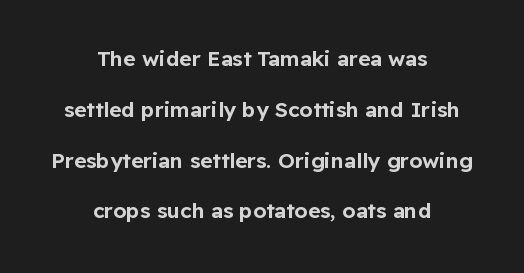
Q: Is the text italic (slanted)? A: No, it is upright.
Q: Is the text underlined? A: No.
Q: How is the paragraph aligned? A: Centered.
Q: Is the spacing between letters normal or unusually wide? A: Normal.
Q: Is the spacing between lines tight, normal or loose? A: Loose.
